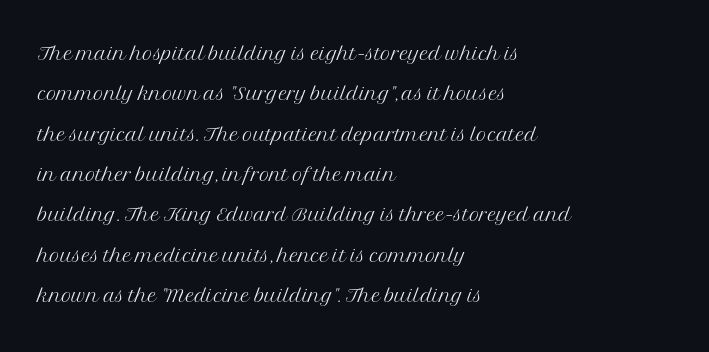
The image shows 28 px light serif type; set left-aligned, normal line spacing (1.44x), normal letter spacing, not underlined; medium stroke contrast and a medium x-height.
